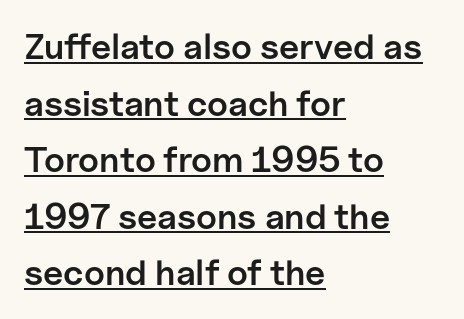
Q: Is the text bold? A: Semi-bold.
Q: Is the text italic (slanted)? A: No, it is upright.
Q: Is the typeface a serif or a sans-serif typeface? A: Sans-serif.
Q: Is the text underlined? A: Yes.
Q: How is the paragraph aligned? A: Left-aligned.
Q: Is the spacing between letters normal or unusually wide? A: Normal.
Q: Is the spacing between lines tight, normal or loose? A: Normal.
Q: Width (condensed, normal, or wide)? A: Normal.
Q: Stroke contrast? A: Low.
Q: x-height? A: Medium.
Q: Monospaced? A: No.
